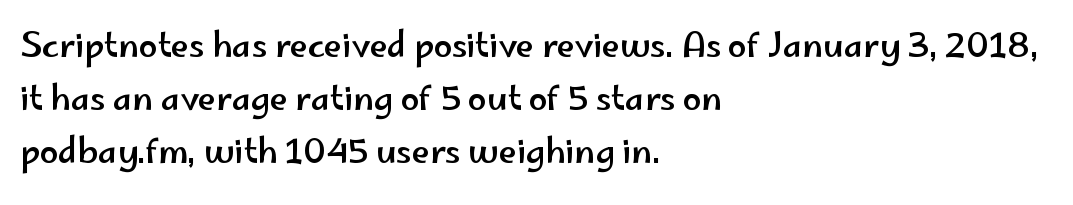
The image shows 33 px wide sans-serif type, upright; set left-aligned, normal line spacing (1.6x), normal letter spacing, not underlined; low stroke contrast and a small x-height.
